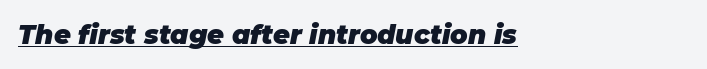
{"italic": "yes", "lean": "right", "slant_degrees": 11, "bold": "yes", "underline": "yes", "align": "left", "letter_spacing": "normal", "letter_spacing_em": 0.0, "glyph_px": 26}
